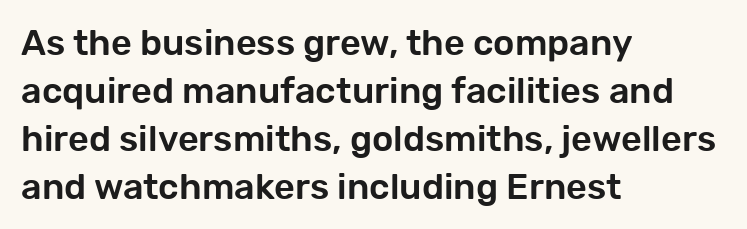
Q: Is the text italic (slanted)? A: No, it is upright.
Q: Is the typeface a serif or a sans-serif typeface? A: Sans-serif.
Q: Is the text underlined? A: No.
Q: How is the paragraph aligned? A: Left-aligned.
Q: Is the spacing between letters normal or unusually wide? A: Normal.
Q: Is the spacing between lines tight, normal or loose? A: Normal.
Q: Width (condensed, normal, or wide)? A: Normal.
Q: Stroke contrast? A: Low.
Q: x-height? A: Medium.
Q: Monospaced? A: No.
